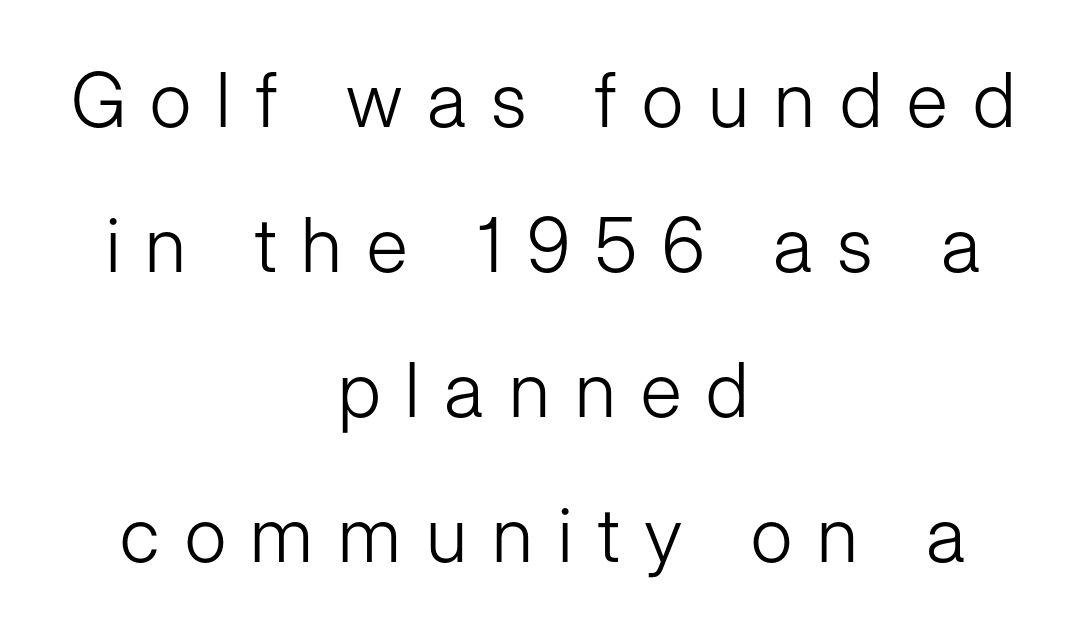
{"serif": "no", "italic": "no", "bold": "no", "weight": "light", "width": "normal", "stroke_contrast": "low", "x_height": "medium", "monospaced": "no", "underline": "no", "align": "center", "line_spacing": "loose", "line_spacing_ratio": 1.91, "letter_spacing": "wide", "letter_spacing_em": 0.33, "glyph_px": 76}
